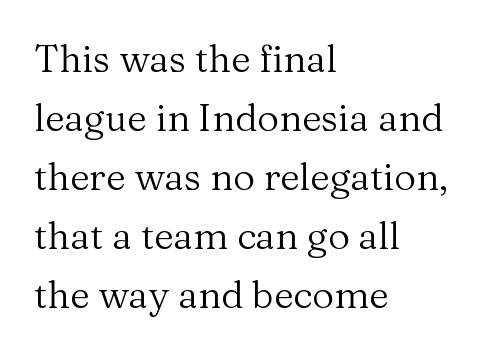
The image shows 38 px regular-weight serif type, upright; set left-aligned, normal line spacing (1.55x), normal letter spacing, not underlined; medium stroke contrast and a medium x-height.
